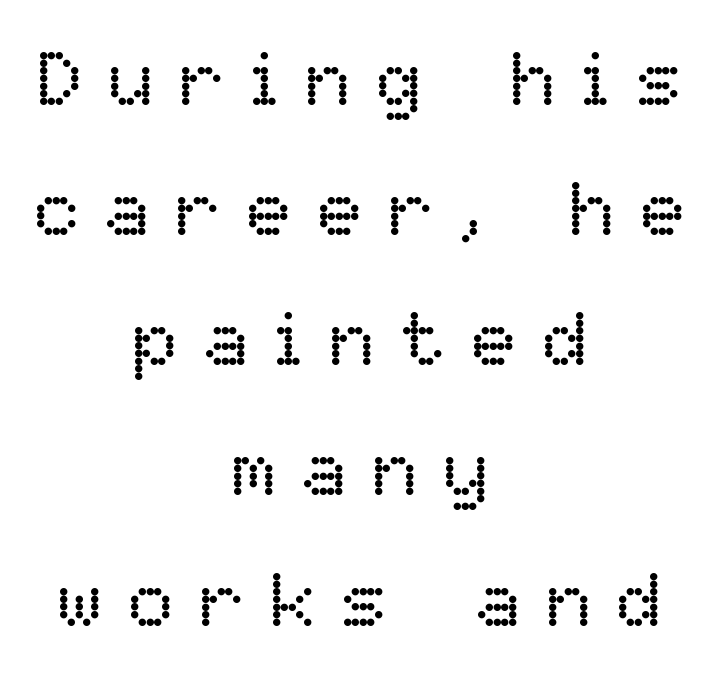
The image shows 77 px regular-weight type, upright; set centered, normal line spacing (1.69x), unusually wide letter spacing (+0.32 em), not underlined; low stroke contrast and a medium x-height.
